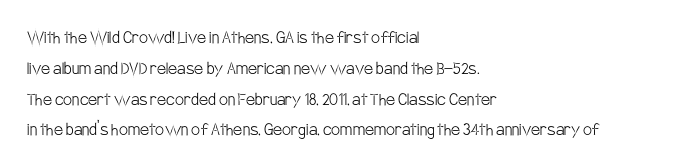
Q: Is the text bold? A: No.
Q: Is the text italic (slanted)? A: No, it is upright.
Q: Is the text underlined? A: No.
Q: How is the paragraph aligned? A: Left-aligned.
Q: Is the spacing between letters normal or unusually wide? A: Normal.
Q: Is the spacing between lines tight, normal or loose? A: Normal.
